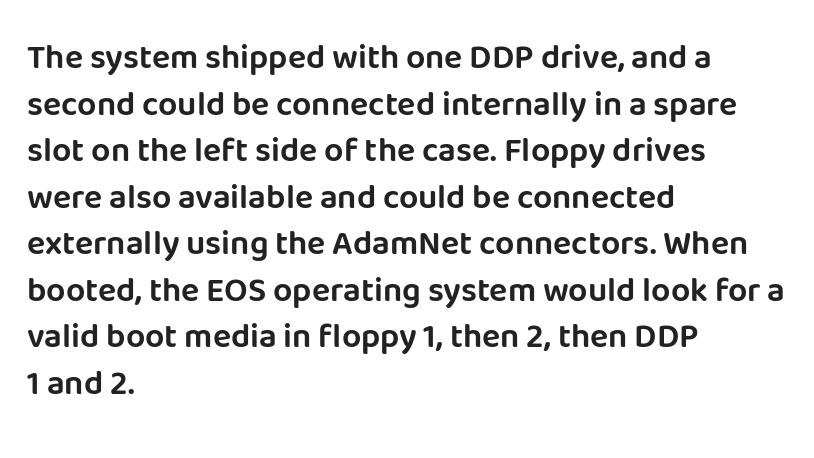
The image shows 34 px sans-serif type, upright; set left-aligned, normal line spacing (1.37x), normal letter spacing, not underlined; low stroke contrast and a large x-height.
